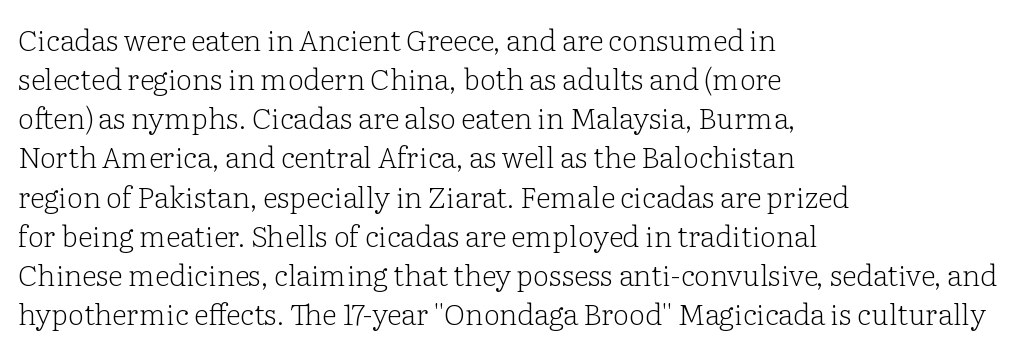
{"serif": "yes", "italic": "no", "bold": "no", "weight": "light", "width": "normal", "stroke_contrast": "low", "x_height": "medium", "monospaced": "no", "underline": "no", "align": "left", "line_spacing": "normal", "line_spacing_ratio": 1.35, "letter_spacing": "normal", "letter_spacing_em": 0.0, "glyph_px": 29}
